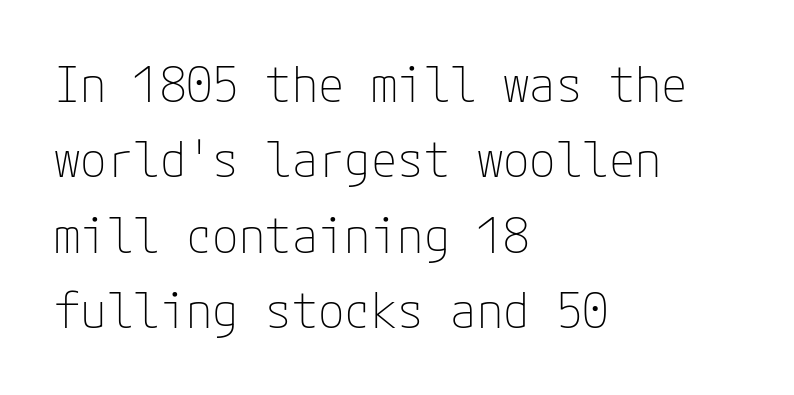
Typographically, this falls in the sans-serif category. On a weight scale, this lands at 450 or below. You can tell it's not italic because the verticals are truly vertical. This sample uses plain, unmodified letter spacing. The setting favours the left margin, as ordinary paragraphs usually do. Check the space under the baseline: it is left empty.
